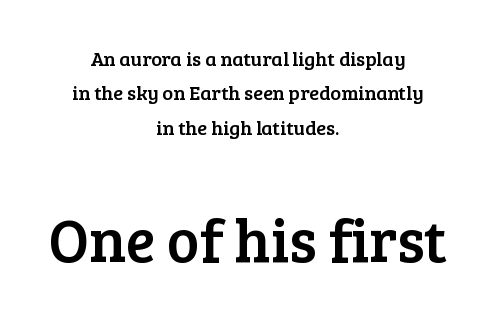
The image shows 61 px serif type, upright; set centered, line spacing 1.72x, normal letter spacing, not underlined; the second (bottom) block is 3.05x larger; low stroke contrast and a medium x-height.
